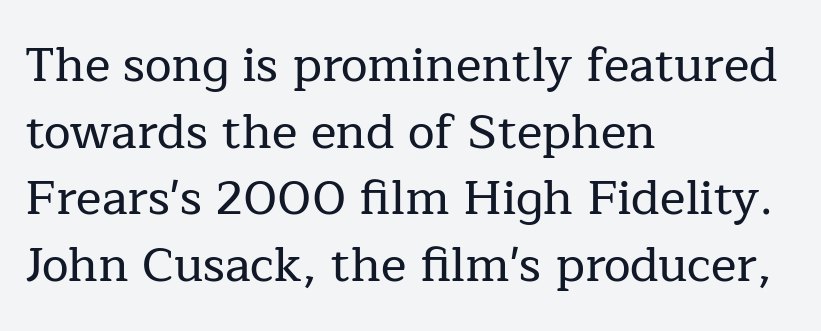
{"serif": "yes", "italic": "no", "width": "normal", "stroke_contrast": "low", "x_height": "medium", "monospaced": "no", "underline": "no", "align": "left", "line_spacing": "normal", "line_spacing_ratio": 1.39, "letter_spacing": "normal", "letter_spacing_em": 0.0, "glyph_px": 48}
